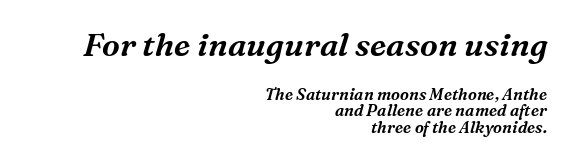
The image shows 32 px serif type, italic (leaning right); set right-aligned, tight line spacing (1.06x), normal letter spacing, not underlined; the first (top) block is 2.0x larger; medium stroke contrast and a medium x-height.
